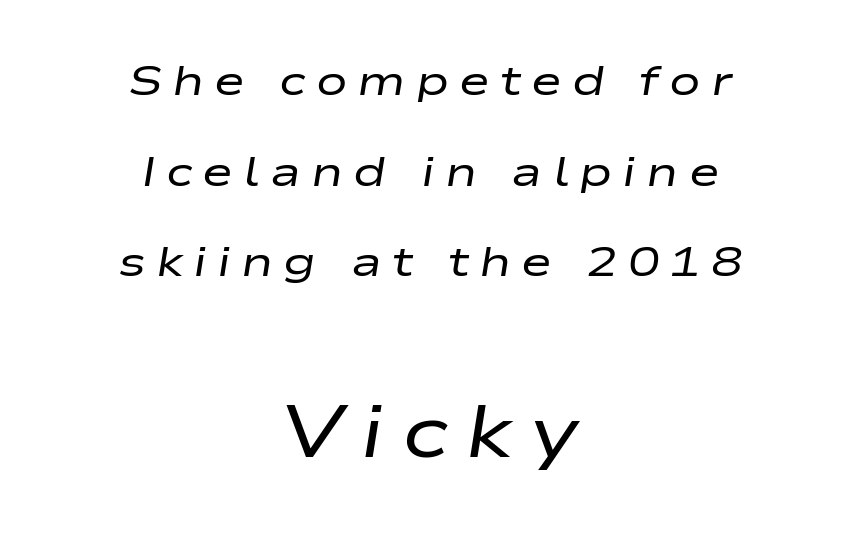
Q: Is the text bold? A: No.
Q: Is the text italic (slanted)? A: Yes, it leans right by about 9 degrees.
Q: Is the text underlined? A: No.
Q: How is the paragraph aligned? A: Centered.
Q: Is the spacing between letters normal or unusually wide? A: Unusually wide.
Q: Is the spacing between lines tight, normal or loose? A: Loose.
Q: Which block of text is set in a larger size, the first (top) or the second (bottom)? A: The second (bottom) one.
Q: Width (condensed, normal, or wide)? A: Wide.
Q: Stroke contrast? A: Low.
Q: x-height? A: Medium.
Q: Monospaced? A: No.
